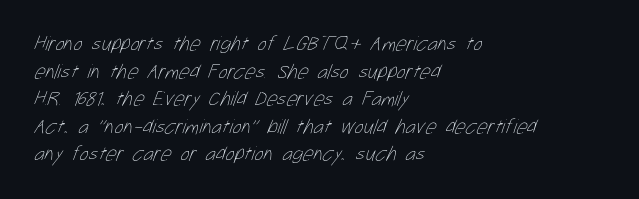
The image shows 21 px text type; set left-aligned, normal line spacing (1.31x), normal letter spacing, not underlined.
